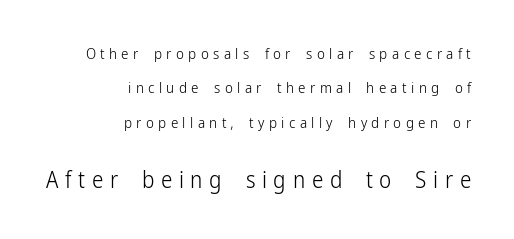
{"italic": "no", "bold": "no", "underline": "no", "align": "right", "line_spacing": "loose", "line_spacing_ratio": 2.29, "letter_spacing": "wide", "letter_spacing_em": 0.29, "larger_block": "second", "size_ratio": 1.53, "glyph_px": 23}
